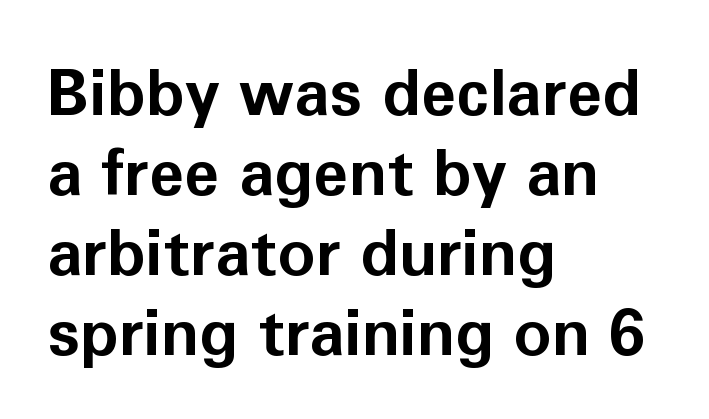
The image shows 64 px bold sans-serif type, upright; set left-aligned, normal line spacing (1.25x), normal letter spacing, not underlined; low stroke contrast and a medium x-height.
